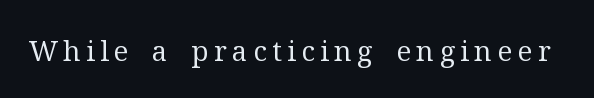
Q: Is the text bold? A: No.
Q: Is the text italic (slanted)? A: No, it is upright.
Q: Is the typeface a serif or a sans-serif typeface? A: Serif.
Q: Is the text underlined? A: No.
Q: Width (condensed, normal, or wide)? A: Normal.
Q: Stroke contrast? A: Medium.
Q: x-height? A: Medium.
Q: Monospaced? A: No.
